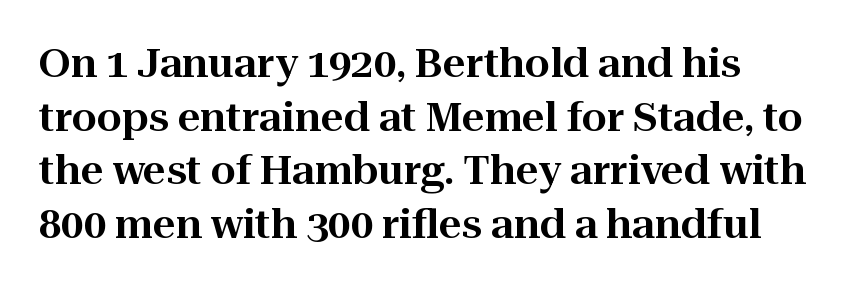
Q: Is the text italic (slanted)? A: No, it is upright.
Q: Is the typeface a serif or a sans-serif typeface? A: Serif.
Q: Is the text underlined? A: No.
Q: Is the spacing between letters normal or unusually wide? A: Normal.
Q: Is the spacing between lines tight, normal or loose? A: Normal.
Q: Width (condensed, normal, or wide)? A: Normal.
Q: Stroke contrast? A: High.
Q: x-height? A: Medium.
Q: Monospaced? A: No.
